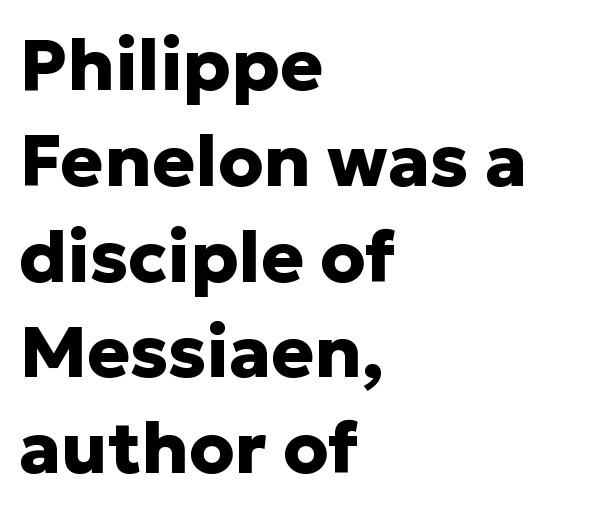
Only glyphs here, with clear space below each row. Caption: standard tracking, unaltered. The passage shown is emphatically bold. These lines are rendered in a variable-pitch font. Reading down the block, your eye returns to a fixed left position each line.
